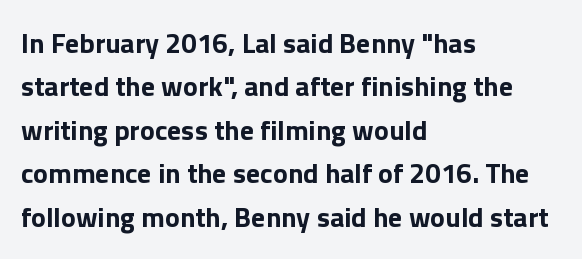
{"serif": "no", "italic": "no", "bold": "yes", "weight": "bold", "width": "normal", "x_height": "medium", "monospaced": "no", "underline": "no", "align": "left", "line_spacing": "normal", "line_spacing_ratio": 1.55, "letter_spacing": "normal", "letter_spacing_em": 0.0, "glyph_px": 28}
